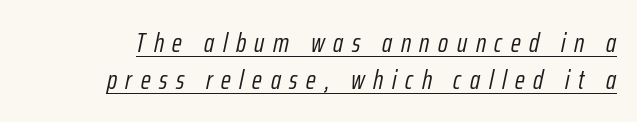
The image shows 27 px text type, italic (leaning right); set normal line spacing (1.37x), unusually wide letter spacing (+0.32 em), underlined.
